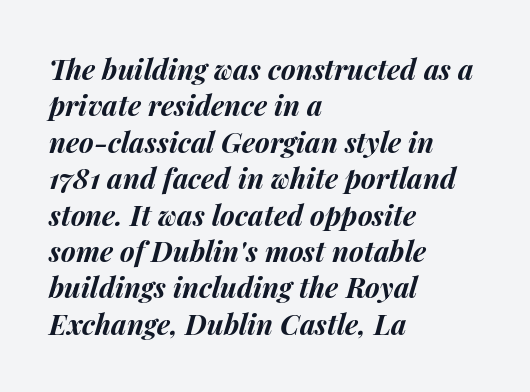
A typesetter would mark this as italic. The strip under each line holds only bare page. Horizontally, the lines are justified to the leading edge only. Vertically, the passage feels balanced, rows spaced as you'd expect.
